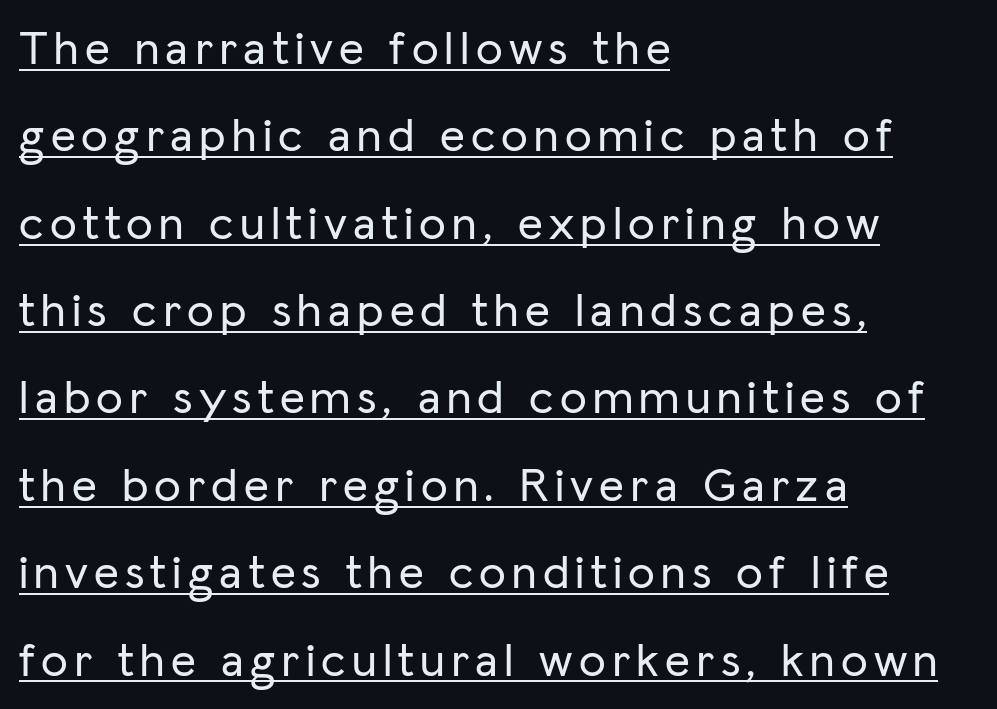
The image shows 48 px sans-serif type, upright; set left-aligned, line spacing 1.82x, underlined; low stroke contrast and a medium x-height.
